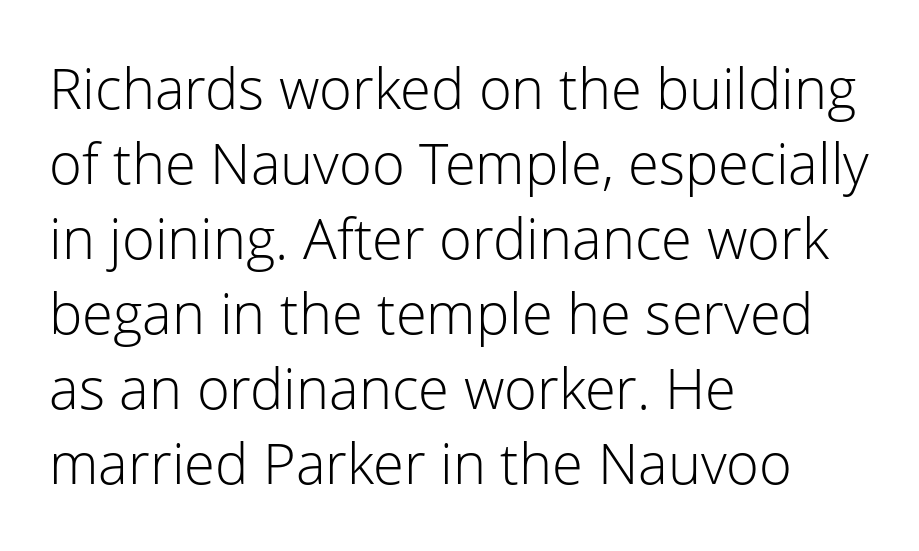
Q: Is the text bold? A: No.
Q: Is the text italic (slanted)? A: No, it is upright.
Q: Is the typeface a serif or a sans-serif typeface? A: Sans-serif.
Q: Is the text underlined? A: No.
Q: How is the paragraph aligned? A: Left-aligned.
Q: Is the spacing between letters normal or unusually wide? A: Normal.
Q: Is the spacing between lines tight, normal or loose? A: Normal.
Q: Width (condensed, normal, or wide)? A: Normal.
Q: Stroke contrast? A: Low.
Q: x-height? A: Medium.
Q: Monospaced? A: No.
